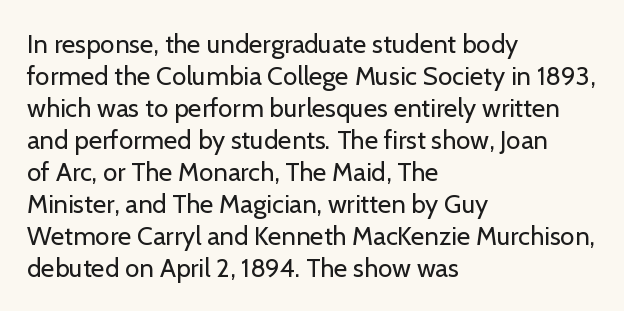
{"italic": "no", "bold": "no", "underline": "no", "align": "left", "line_spacing_ratio": 1.23, "letter_spacing": "normal", "letter_spacing_em": 0.0, "glyph_px": 26}
